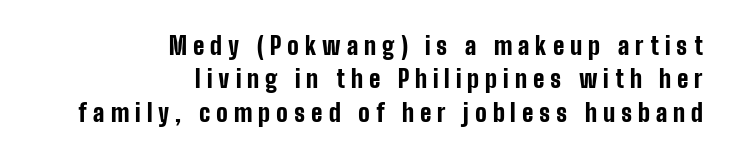
The image shows 24 px bold type, upright; set right-aligned, normal line spacing (1.39x), unusually wide letter spacing (+0.25 em), not underlined.
